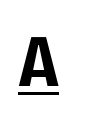
Q: Is the text bold? A: Yes.
Q: Is the text italic (slanted)? A: No, it is upright.
Q: Is the typeface a serif or a sans-serif typeface? A: Sans-serif.
Q: Is the text underlined? A: Yes.
Q: Is the spacing between letters normal or unusually wide? A: Unusually wide.
Q: Width (condensed, normal, or wide)? A: Condensed.
Q: Stroke contrast? A: Low.
Q: x-height? A: Large.
Q: Monospaced? A: No.
